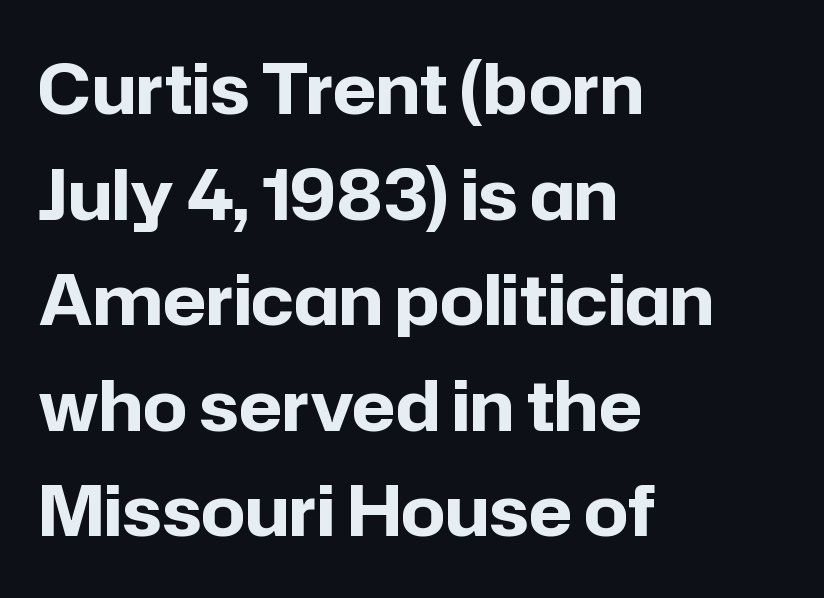
Q: Is the text bold? A: Yes.
Q: Is the text italic (slanted)? A: No, it is upright.
Q: Is the typeface a serif or a sans-serif typeface? A: Sans-serif.
Q: Is the text underlined? A: No.
Q: How is the paragraph aligned? A: Left-aligned.
Q: Is the spacing between letters normal or unusually wide? A: Normal.
Q: Is the spacing between lines tight, normal or loose? A: Normal.
Q: Width (condensed, normal, or wide)? A: Normal.
Q: Stroke contrast? A: Low.
Q: x-height? A: Medium.
Q: Monospaced? A: No.
